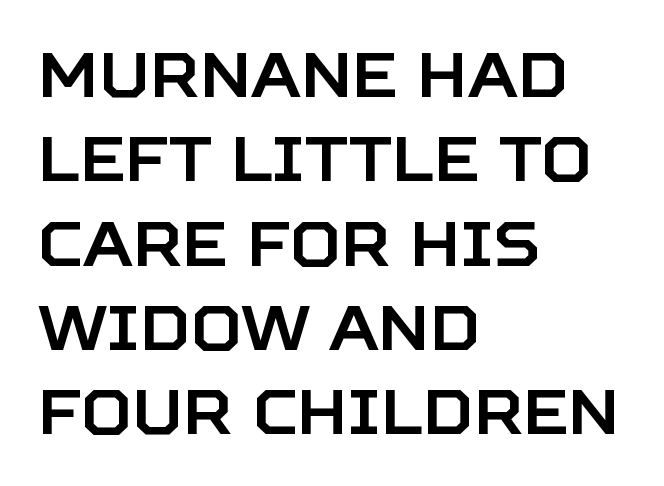
Underlining? Definitely not there. The face used here is proportionally spaced, like ordinary book or web type. This sample uses an upright cut, with every glyph sitting square on the baseline. This is sans-serif lettering, the kind often seen on screens and signage.
